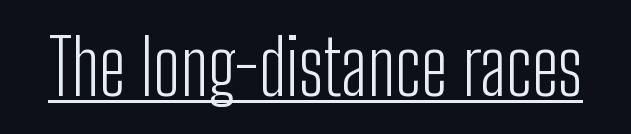
The image shows 76 px light, condensed sans-serif type, upright; set normal letter spacing, underlined; low stroke contrast and a medium x-height.
